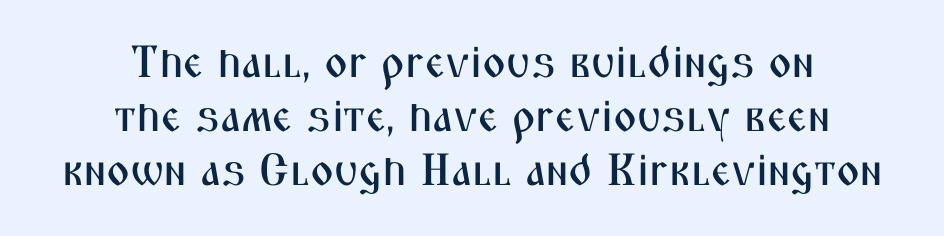
The image shows 45 px condensed sans-serif type, upright; set centered, line spacing 1.2x, normal letter spacing, not underlined; medium stroke contrast and a medium x-height.
